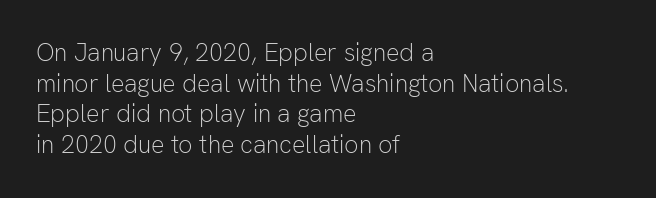
The image shows 25 px text type, upright; set left-aligned, line spacing 1.23x, normal letter spacing, not underlined.
